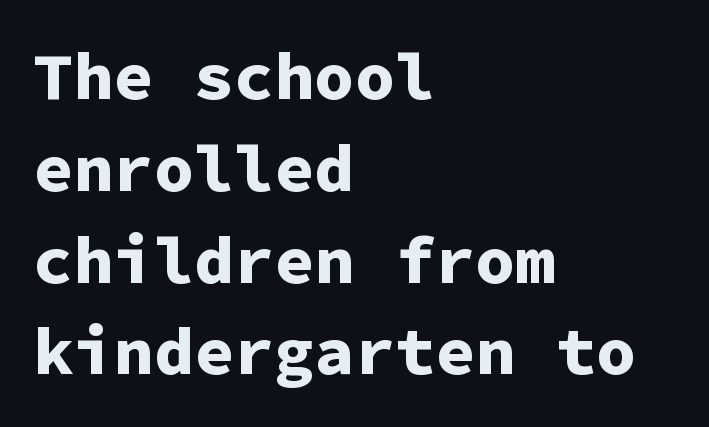
Q: Is the text bold? A: Yes.
Q: Is the text italic (slanted)? A: No, it is upright.
Q: Is the typeface a serif or a sans-serif typeface? A: Sans-serif.
Q: Is the text underlined? A: No.
Q: How is the paragraph aligned? A: Left-aligned.
Q: Is the spacing between letters normal or unusually wide? A: Normal.
Q: Is the spacing between lines tight, normal or loose? A: Normal.
Q: Width (condensed, normal, or wide)? A: Normal.
Q: Stroke contrast? A: Low.
Q: x-height? A: Medium.
Q: Monospaced? A: Yes.
